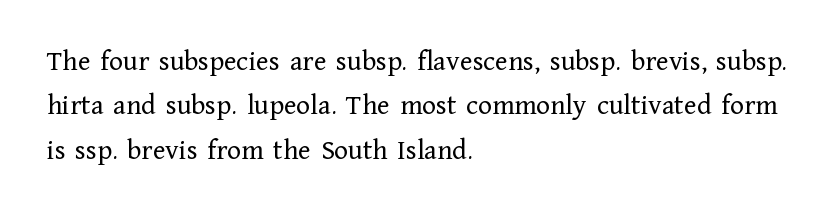
Descenders hang freely into open space. Inter-character spacing is left at the font's built-in metrics. This sample is left-justified, so line endings fall wherever the words run out. How would I describe the line gaps? Plain and ordinary. The type family on display is of the serif kind.
